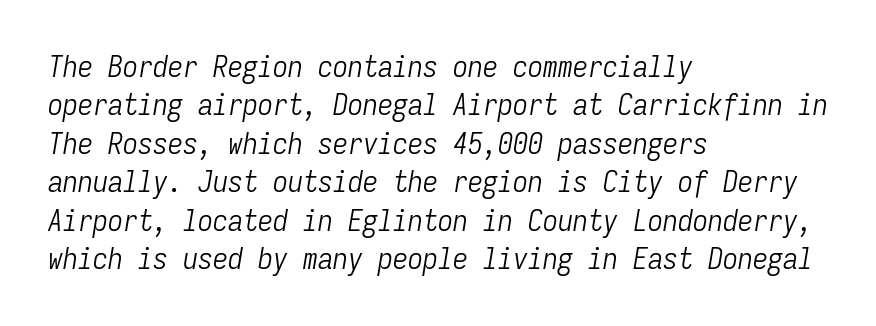
Stems here are at most as thick as an everyday book face. The rendering keeps characters at their native spacing. The ragged edge is on the right, which tells us the setting is flush left. Compared with typical paragraphs, the rows here are spaced about the same. Italic? Definitely — the glyphs are oblique. Unmarked baselines from the first word to the last.
